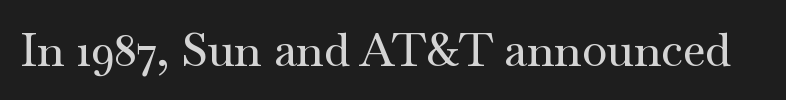
The image shows 46 px wide serif type, upright; set normal letter spacing, not underlined; medium stroke contrast and a small x-height.
